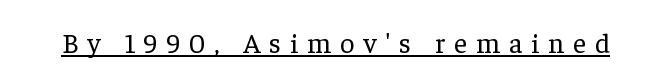
Weight: in the light-to-regular range. Unlike italic type, these characters show no tilt at all. This sample carries an underscore along the baseline area. Look at the bottom of the vertical strokes: they flare into serifs here. The letters are spread apart with noticeably loose tracking. The rendering uses natural spacing where letterforms have individual widths.
